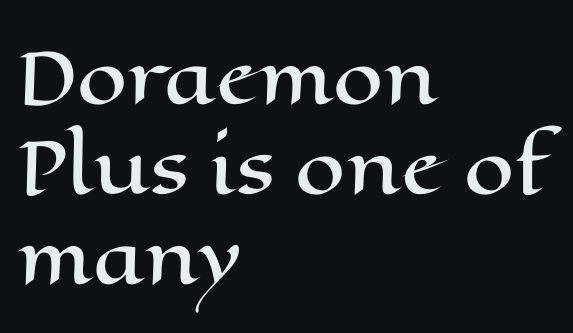
The image shows 72 px wide type, upright; set left-aligned, normal line spacing (1.25x), normal letter spacing, not underlined; high stroke contrast and a medium x-height.
